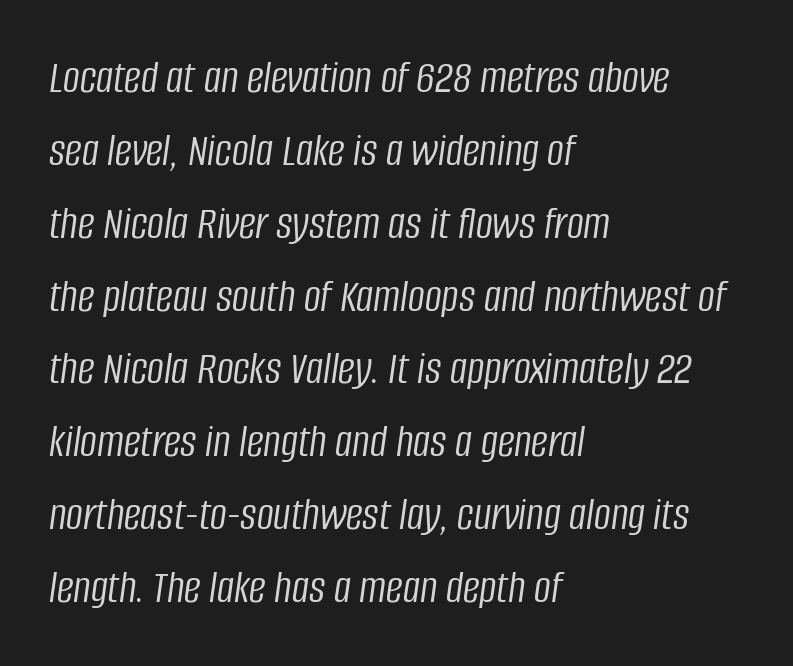
{"italic": "yes", "lean": "right", "slant_degrees": 8, "bold": "no", "weight": "light", "width": "condensed", "stroke_contrast": "low", "x_height": "large", "monospaced": "no", "underline": "no", "align": "left", "line_spacing": "normal", "line_spacing_ratio": 1.55, "letter_spacing": "normal", "letter_spacing_em": 0.0, "glyph_px": 47}
